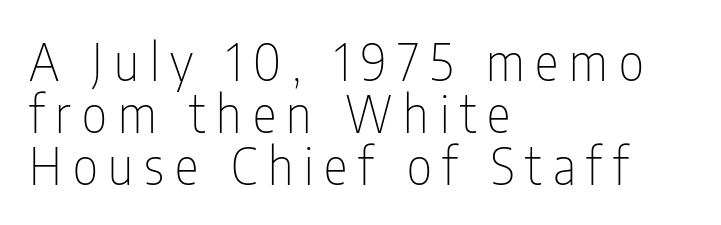
Teacher's note: observe the even left margin — that is flush-left alignment. Font category for this specimen: sans-serif. Varying glyph widths throughout — classic text-font behaviour. No chunkiness to these letters — they're not bold. The face used here is rendered with a markedly widened letterfit. This sample trades vertical openness for compactness between lines.
